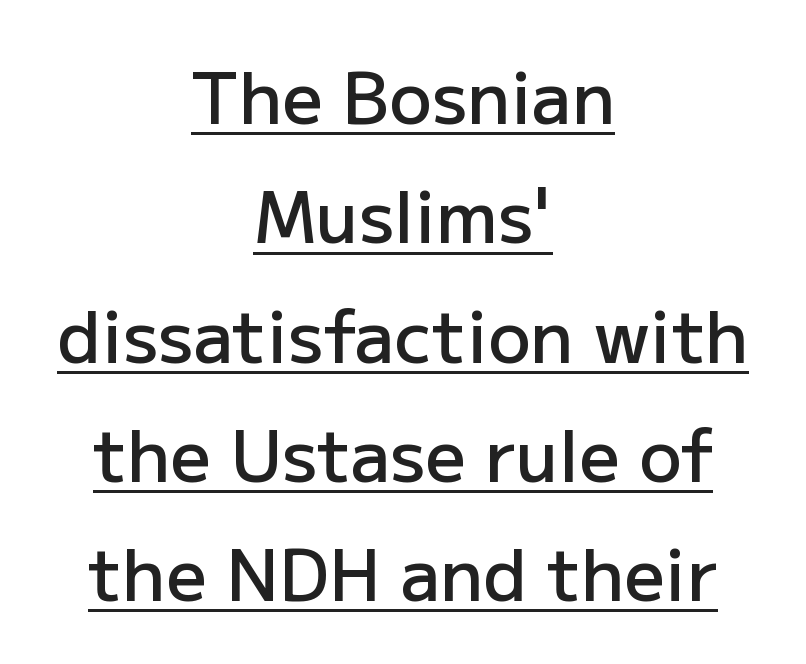
You could not count columns in this text — the font is proportionally spaced. Students, note that the glyphs here touch the page at normal intervals. The face used here is a semibold: visibly heavier than regular, lighter than bold. Posture: vertical. Serif or sans? Sans — the stroke terminals are bare. Summary of vertical rhythm: regular, with standard interline spacing.
